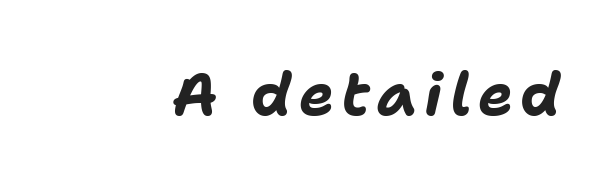
Q: Is the text bold? A: Yes.
Q: Is the text italic (slanted)? A: Yes, it leans right by about 11 degrees.
Q: Is the text underlined? A: No.
Q: Width (condensed, normal, or wide)? A: Normal.
Q: Stroke contrast? A: Low.
Q: x-height? A: Medium.
Q: Monospaced? A: No.
